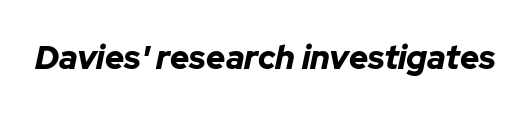
The rendering uses natural spacing where letterforms have individual widths. The specimen reads as italic at a glance. The face used here is rendered with its standard letterfit. Is the type bold? Yes — the strokes are clearly thick and heavy. Clear beneath every line of the passage.
